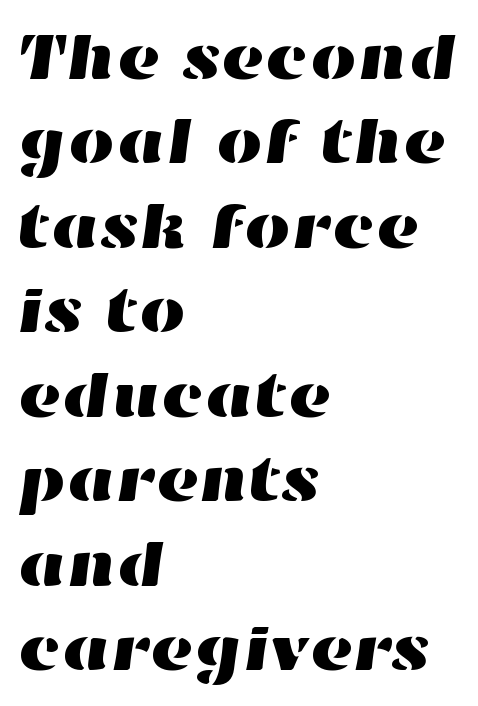
Q: Is the text underlined? A: No.
Q: How is the paragraph aligned? A: Left-aligned.
Q: Is the spacing between letters normal or unusually wide? A: Normal.
Q: Is the spacing between lines tight, normal or loose? A: Normal.
Q: Width (condensed, normal, or wide)? A: Wide.
Q: Stroke contrast? A: High.
Q: x-height? A: Medium.
Q: Monospaced? A: No.
